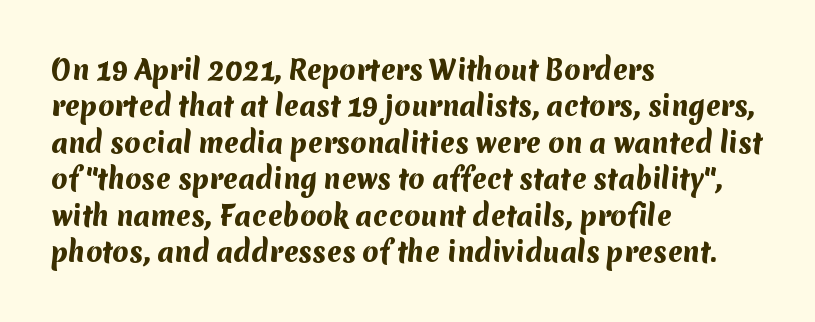
{"bold": "yes", "underline": "no", "align": "left", "line_spacing": "normal", "line_spacing_ratio": 1.4, "letter_spacing": "normal", "letter_spacing_em": 0.0, "glyph_px": 26}
